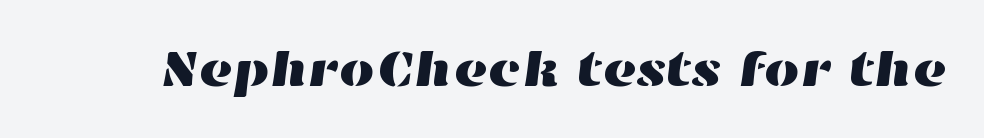
The image shows 51 px wide type; set normal letter spacing, not underlined; high stroke contrast and a medium x-height.
